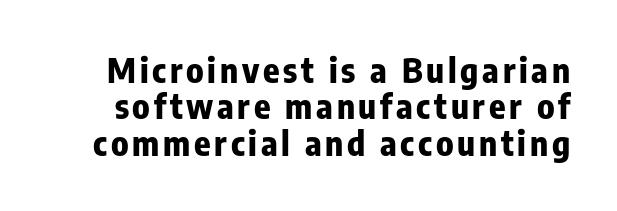
{"serif": "no", "italic": "no", "bold": "yes", "weight": "bold", "width": "condensed", "stroke_contrast": "low", "x_height": "medium", "monospaced": "no", "underline": "no", "line_spacing": "tight", "line_spacing_ratio": 1.07, "glyph_px": 34}
